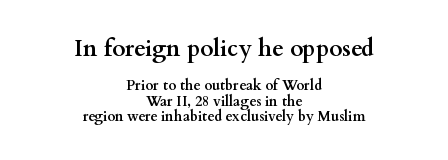
{"italic": "no", "bold": "yes", "underline": "no", "align": "center", "line_spacing": "tight", "line_spacing_ratio": 1.09, "letter_spacing": "normal", "letter_spacing_em": 0.0, "larger_block": "first", "size_ratio": 1.64, "glyph_px": 23}
